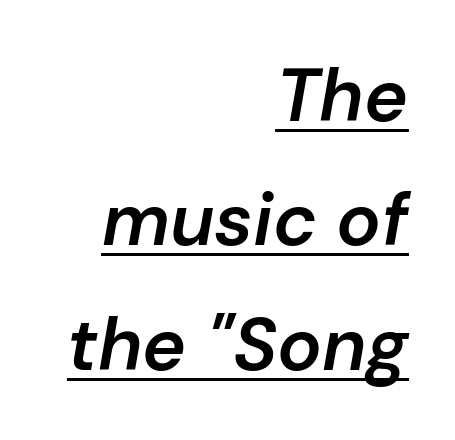
Q: Is the text bold? A: Semi-bold.
Q: Is the text italic (slanted)? A: Yes, it leans right by about 10 degrees.
Q: Is the text underlined? A: Yes.
Q: How is the paragraph aligned? A: Right-aligned.
Q: Is the spacing between letters normal or unusually wide? A: Normal.
Q: Is the spacing between lines tight, normal or loose? A: Normal.
Q: Width (condensed, normal, or wide)? A: Normal.
Q: Stroke contrast? A: Low.
Q: x-height? A: Medium.
Q: Monospaced? A: No.
